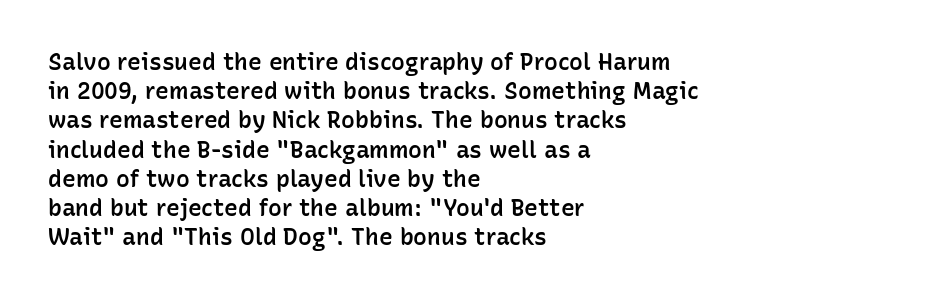
The image shows 23 px text type, upright; set left-aligned, normal line spacing (1.27x), normal letter spacing, not underlined.
